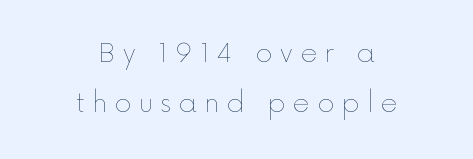
Q: Is the text bold? A: No.
Q: Is the text italic (slanted)? A: No, it is upright.
Q: Is the text underlined? A: No.
Q: How is the paragraph aligned? A: Centered.
Q: Is the spacing between letters normal or unusually wide? A: Unusually wide.
Q: Is the spacing between lines tight, normal or loose? A: Loose.
